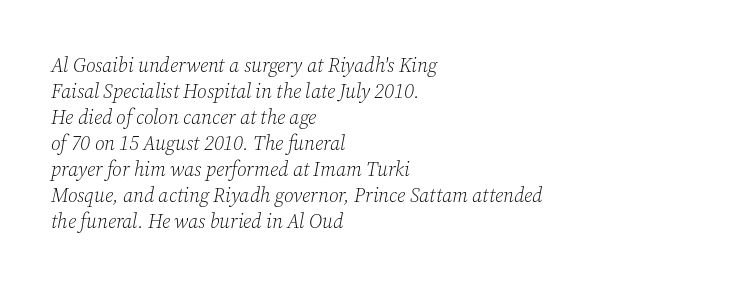
The image shows 20 px text type, italic (leaning right); set left-aligned, normal line spacing (1.3x), normal letter spacing, not underlined.
